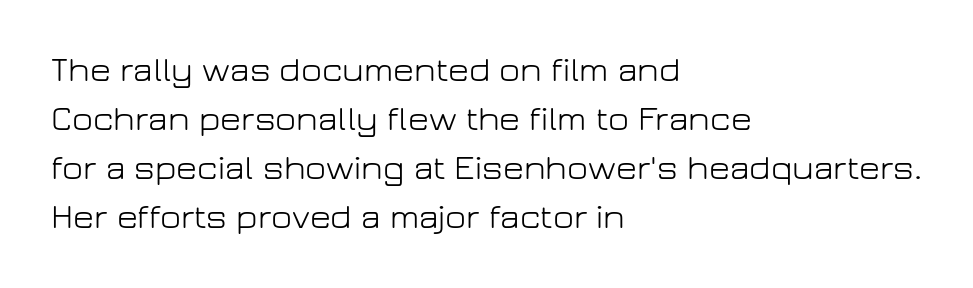
If you measured baseline to baseline, you'd find a middling distance. The strokes are not fattened; the text isn't bold. Honestly, there is no underline to notice here at all. This sample uses plain, unmodified letter spacing. The typography opts for an upright posture over an oblique one. The passage shown is typed in a proportional face where columns would drift.
